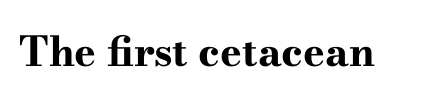
Q: Is the text bold? A: Yes.
Q: Is the text italic (slanted)? A: No, it is upright.
Q: Is the typeface a serif or a sans-serif typeface? A: Serif.
Q: Is the text underlined? A: No.
Q: Is the spacing between letters normal or unusually wide? A: Normal.
Q: Width (condensed, normal, or wide)? A: Wide.
Q: Stroke contrast? A: High.
Q: x-height? A: Small.
Q: Monospaced? A: No.
